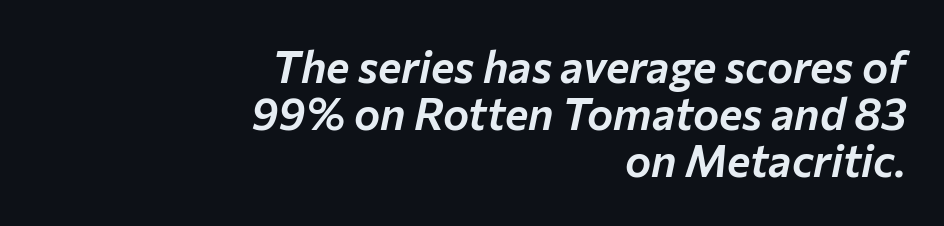
Q: Is the text italic (slanted)? A: Yes, it leans right by about 12 degrees.
Q: Is the text underlined? A: No.
Q: How is the paragraph aligned? A: Right-aligned.
Q: Is the spacing between letters normal or unusually wide? A: Normal.
Q: Is the spacing between lines tight, normal or loose? A: Tight.
Q: Width (condensed, normal, or wide)? A: Normal.
Q: Stroke contrast? A: Low.
Q: x-height? A: Medium.
Q: Monospaced? A: No.
